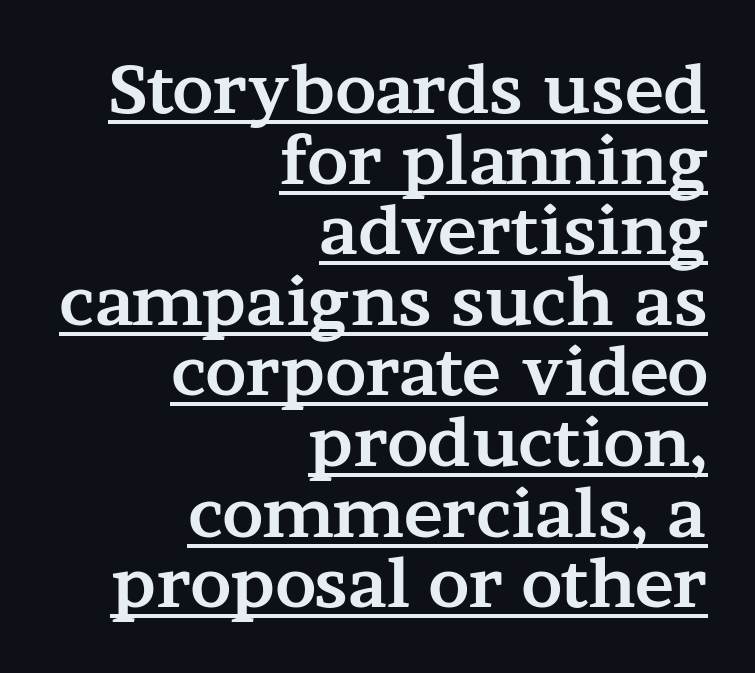
Caption: bold face, heavy strokes. Character widths vary here, with narrow letters taking less room than wide ones. The letters stand upright; this is a roman face. Honestly, the letter spacing is just normal — you wouldn't notice it.
